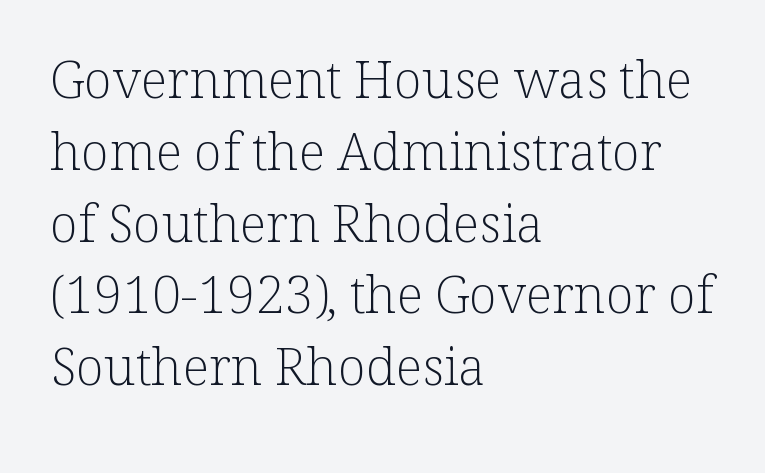
Q: Is the text bold? A: No.
Q: Is the text italic (slanted)? A: No, it is upright.
Q: Is the typeface a serif or a sans-serif typeface? A: Serif.
Q: Is the text underlined? A: No.
Q: How is the paragraph aligned? A: Left-aligned.
Q: Is the spacing between letters normal or unusually wide? A: Normal.
Q: Is the spacing between lines tight, normal or loose? A: Normal.
Q: Width (condensed, normal, or wide)? A: Normal.
Q: Stroke contrast? A: Low.
Q: x-height? A: Medium.
Q: Monospaced? A: No.
